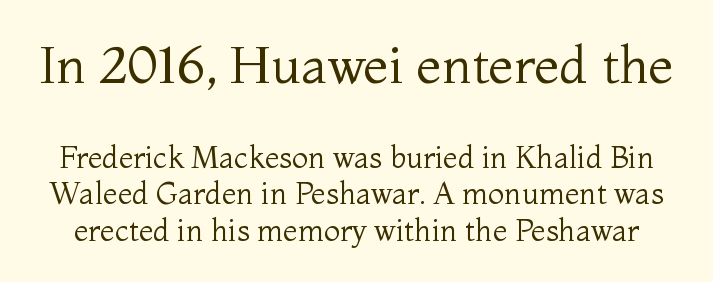
{"serif": "yes", "italic": "no", "bold": "no", "weight": "regular", "width": "normal", "stroke_contrast": "medium", "x_height": "medium", "monospaced": "no", "underline": "no", "line_spacing_ratio": 1.23, "letter_spacing": "normal", "letter_spacing_em": 0.0, "larger_block": "first", "size_ratio": 1.73, "glyph_px": 52}
